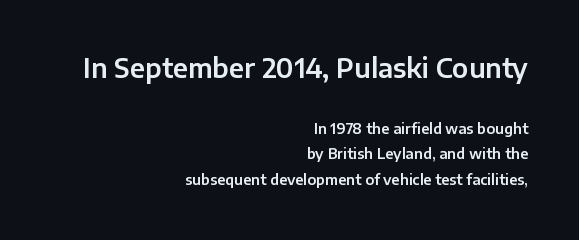
Q: Is the text italic (slanted)? A: No, it is upright.
Q: Is the text underlined? A: No.
Q: How is the paragraph aligned? A: Right-aligned.
Q: Is the spacing between letters normal or unusually wide? A: Normal.
Q: Which block of text is set in a larger size, the first (top) or the second (bottom)? A: The first (top) one.
